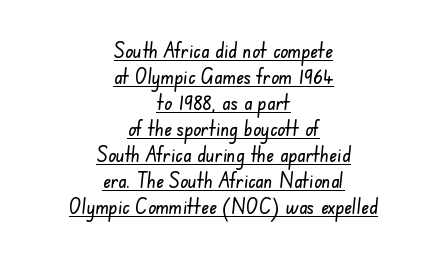
Typeset on center — no edge is straight. This sample uses plain, unmodified letter spacing. Compared with undecorated copy, this sample adds a rule below the words.
